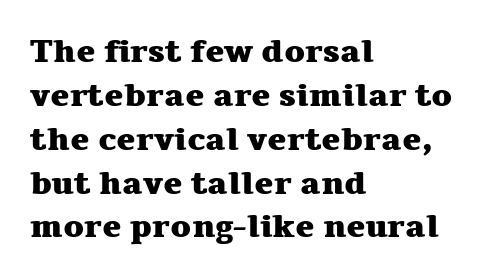
{"serif": "yes", "italic": "no", "bold": "yes", "weight": "heavy", "width": "wide", "stroke_contrast": "medium", "x_height": "medium", "monospaced": "no", "underline": "no", "align": "left", "line_spacing": "normal", "line_spacing_ratio": 1.37, "letter_spacing": "normal", "letter_spacing_em": 0.0, "glyph_px": 32}
